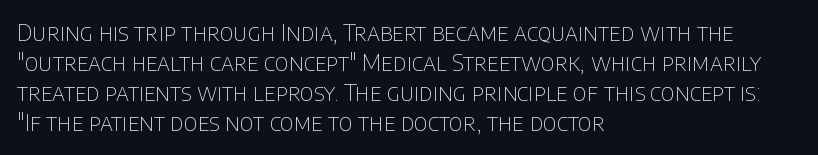
The image shows 23 px text type, upright; set left-aligned, normal line spacing (1.31x), normal letter spacing, not underlined.
